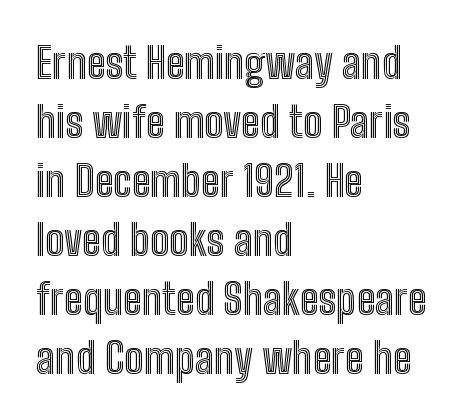
{"italic": "no", "width": "condensed", "x_height": "medium", "monospaced": "no", "underline": "no", "align": "left", "line_spacing": "normal", "line_spacing_ratio": 1.37, "letter_spacing": "normal", "letter_spacing_em": 0.0, "glyph_px": 43}
